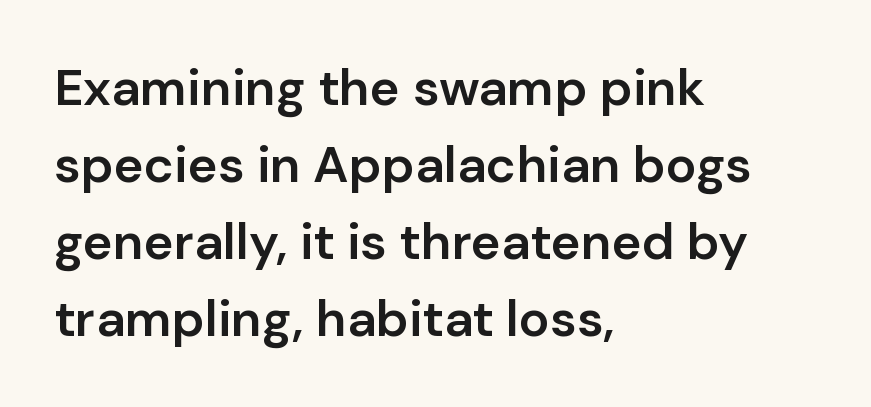
The letters stand straight up with perfectly vertical stems. Vertical spacing — default. The horizontal fit of the characters is conventional and even. Summary of weight: moderately heavy, a semibold. Note the varied advance widths — an 'i' is clearly narrower than an 'm'.
